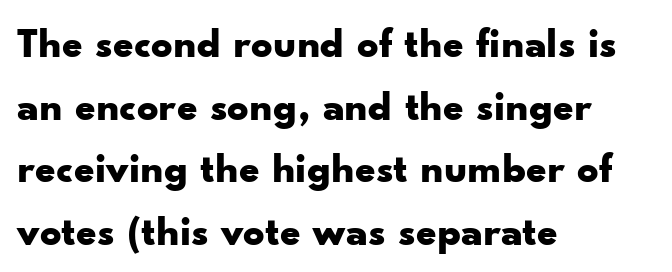
{"serif": "no", "italic": "no", "bold": "yes", "weight": "bold", "width": "wide", "stroke_contrast": "low", "x_height": "small", "monospaced": "no", "underline": "no", "align": "left", "line_spacing": "normal", "line_spacing_ratio": 1.49, "letter_spacing": "normal", "letter_spacing_em": 0.0, "glyph_px": 42}
